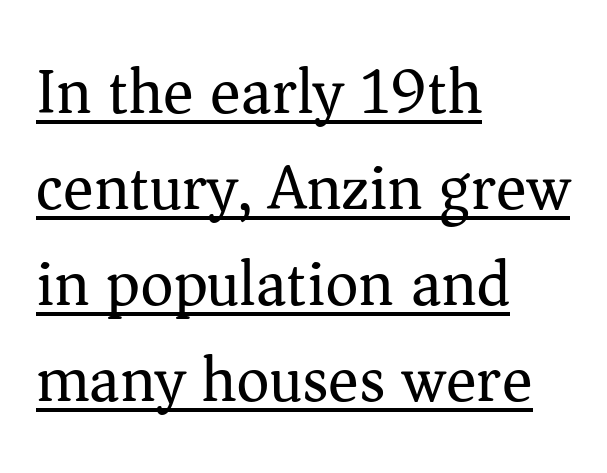
The image shows 64 px regular-weight serif type, upright; set left-aligned, normal line spacing (1.5x), normal letter spacing, underlined; medium stroke contrast and a medium x-height.
